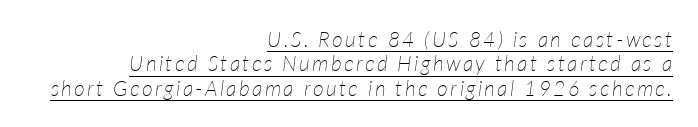
The image shows 21 px text type, italic (leaning right); set right-aligned, line spacing 1.16x, underlined.
